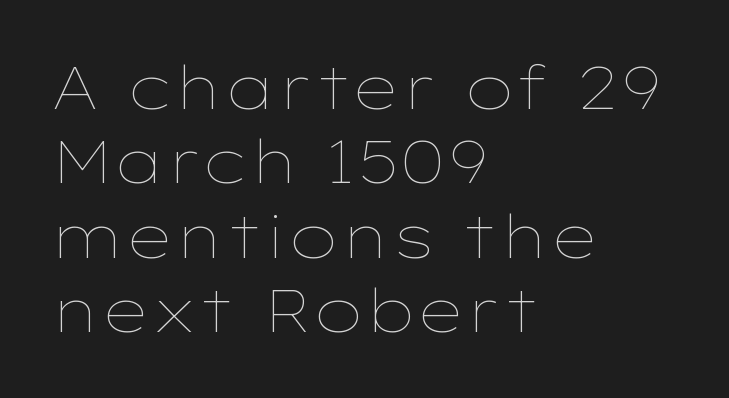
No italicization has been applied; the sample stays upright. The passage shown is not underscored anywhere. Here the designer chose a conventional face with non-uniform glyph widths. A light-to-regular cut is what we see here. This block has exactly the height ordinary leading produces. Alignment: flush left.
